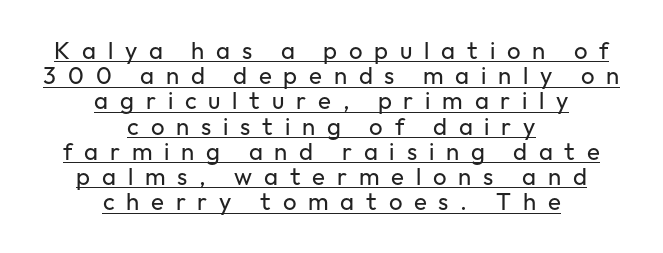
{"italic": "no", "bold": "no", "underline": "yes", "align": "center", "line_spacing": "tight", "line_spacing_ratio": 1.05, "letter_spacing": "wide", "letter_spacing_em": 0.49, "glyph_px": 24}
